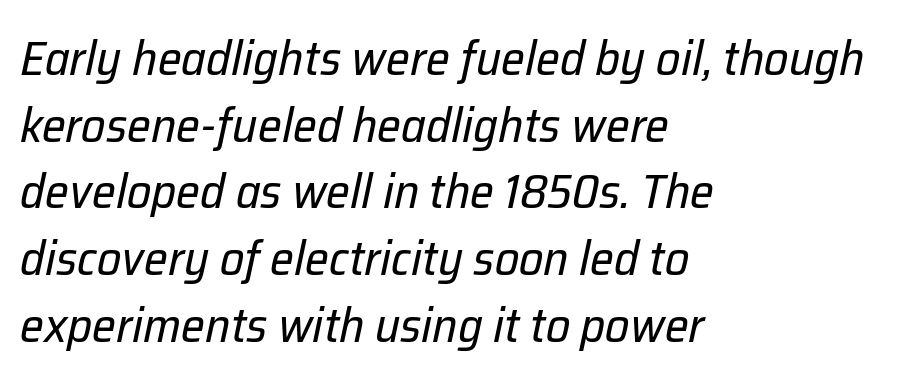
The image shows 48 px regular-weight type, italic (leaning right); set left-aligned, normal line spacing (1.39x), normal letter spacing, not underlined; low stroke contrast and a medium x-height.
